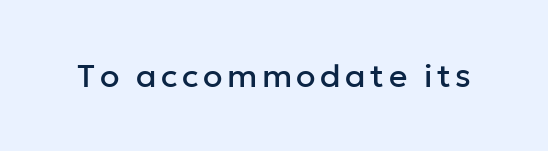
Q: Is the text italic (slanted)? A: No, it is upright.
Q: Is the typeface a serif or a sans-serif typeface? A: Sans-serif.
Q: Is the text underlined? A: No.
Q: Width (condensed, normal, or wide)? A: Normal.
Q: Stroke contrast? A: Low.
Q: x-height? A: Medium.
Q: Monospaced? A: No.
